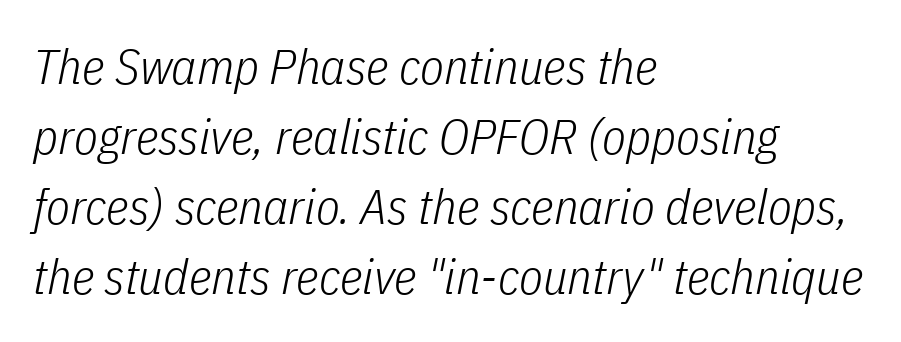
When letters slant like this, we call the style italic. No extra ink here — the face is not bold. Nothing unusual about the tracking: characters are spaced as the font intends. Each letter keeps its own natural width here, so spacing adapts to shape.
